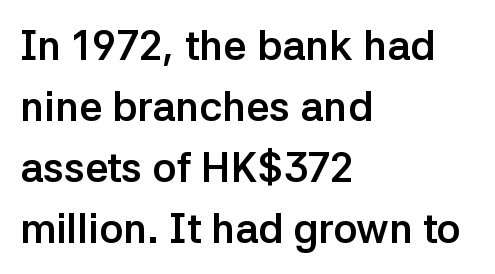
These lines are rendered in a variable-pitch font. Where is the straight margin? On the left. The gaps between neighbouring characters are ordinary and unremarkable. This is roman type, the default non-slanted kind. No word sits above an underline. Nothing sits at the stroke ends, so this counts as sans-serif.
